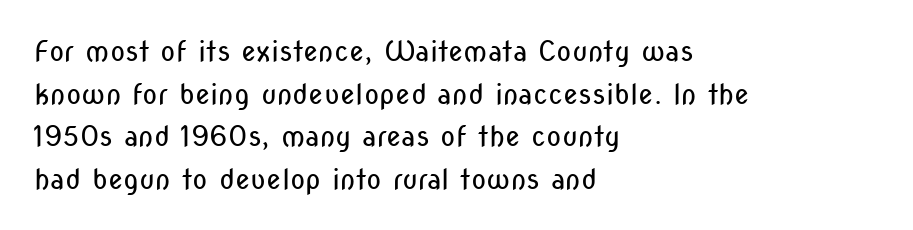
Q: Is the text bold? A: No.
Q: Is the text italic (slanted)? A: No, it is upright.
Q: Is the typeface a serif or a sans-serif typeface? A: Sans-serif.
Q: Is the text underlined? A: No.
Q: How is the paragraph aligned? A: Left-aligned.
Q: Is the spacing between letters normal or unusually wide? A: Normal.
Q: Is the spacing between lines tight, normal or loose? A: Normal.
Q: Width (condensed, normal, or wide)? A: Condensed.
Q: Stroke contrast? A: Low.
Q: x-height? A: Medium.
Q: Monospaced? A: No.
